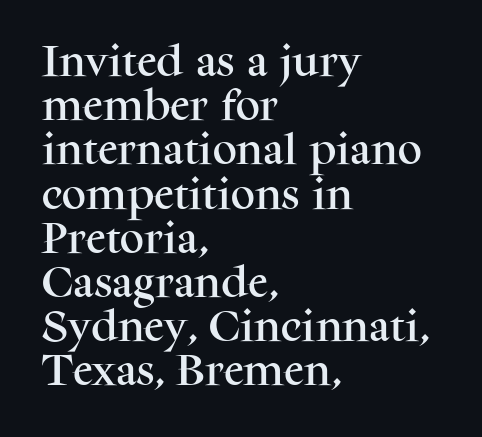
{"serif": "yes", "italic": "no", "width": "normal", "stroke_contrast": "medium", "x_height": "medium", "monospaced": "no", "underline": "no", "align": "left", "line_spacing": "normal", "line_spacing_ratio": 1.3, "letter_spacing": "normal", "letter_spacing_em": 0.0, "glyph_px": 34}
